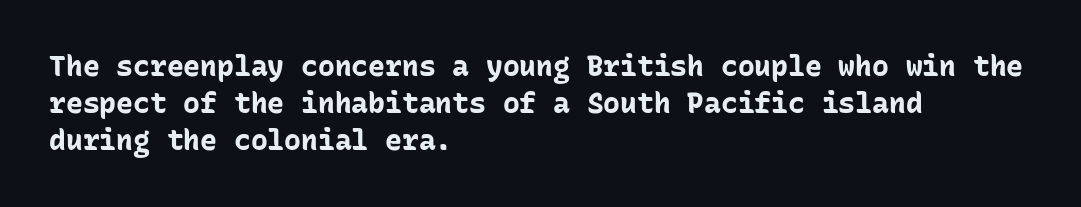
The typesetter chose a ragged-right arrangement here. These lines keep a tight, regular rhythm from letter to letter. Whoever set this chose a conventional vertical rhythm. Caption: bold face, heavy strokes. You can tell from the bare stems that sans-serif type was used. Check the space under the baseline: it is left empty.
